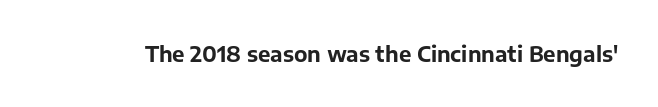
{"italic": "no", "bold": "yes", "underline": "no", "letter_spacing": "normal", "letter_spacing_em": 0.0, "glyph_px": 21}
